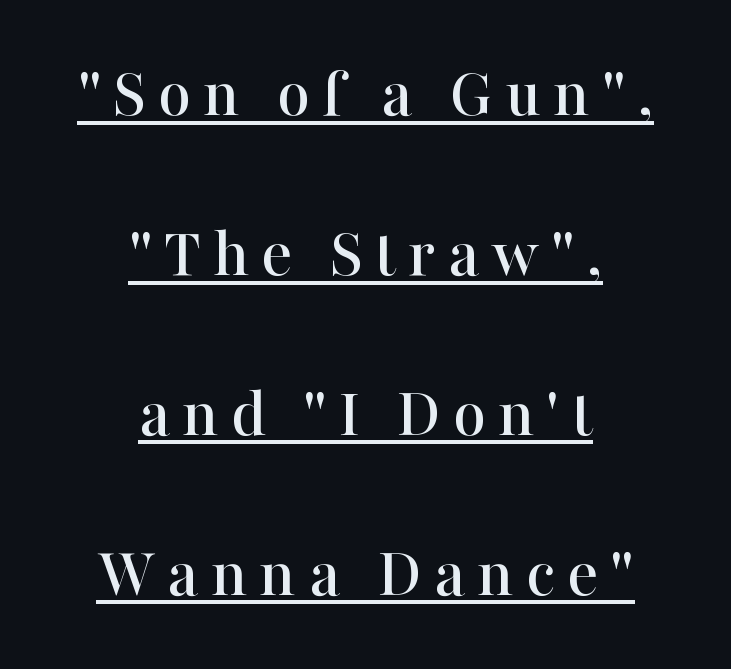
The image shows 72 px serif type, upright; set centered, loose line spacing (2.22x), underlined; high stroke contrast and a medium x-height.
